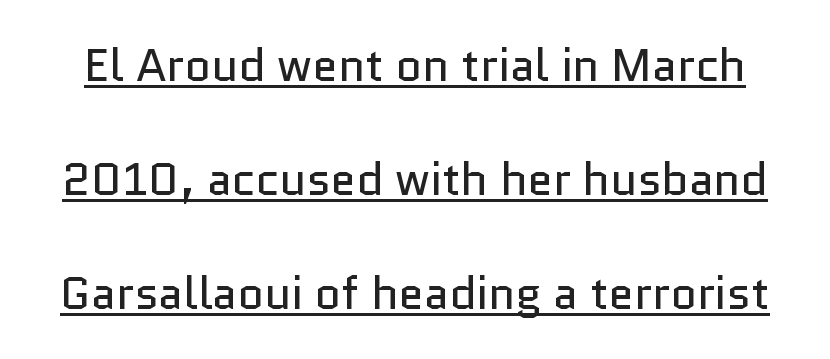
Q: Is the text bold? A: No.
Q: Is the text italic (slanted)? A: No, it is upright.
Q: Is the typeface a serif or a sans-serif typeface? A: Sans-serif.
Q: Is the text underlined? A: Yes.
Q: Is the spacing between letters normal or unusually wide? A: Normal.
Q: Is the spacing between lines tight, normal or loose? A: Loose.
Q: Width (condensed, normal, or wide)? A: Normal.
Q: Stroke contrast? A: Low.
Q: x-height? A: Medium.
Q: Monospaced? A: No.
